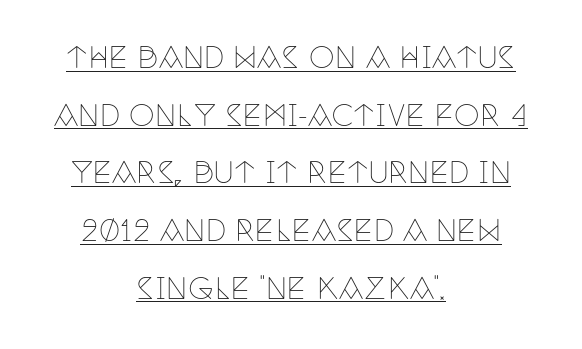
The image shows 29 px thin, condensed serif type, upright; set centered, loose line spacing (1.99x), normal letter spacing, underlined; low stroke contrast and a large x-height.
